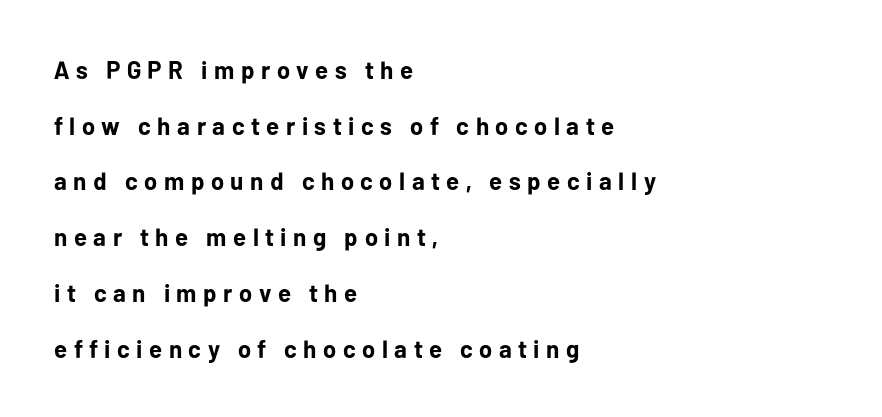
In terms of letterspacing, this is a distinctly airy, spread setting. Horizontally, the lines are justified to the leading edge only. This sample trades compactness for vertical openness between lines. The font's upright variant was chosen for this text. Each glyph is drawn with heavy, bold strokes.
